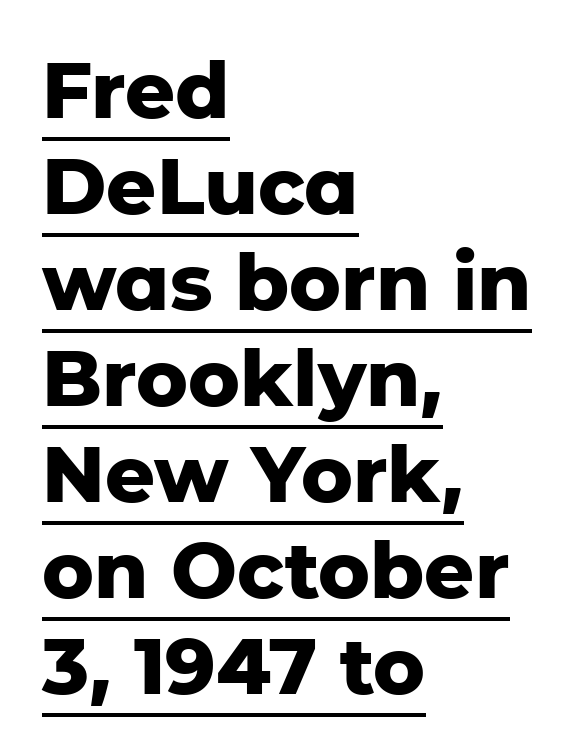
{"serif": "no", "italic": "no", "bold": "yes", "weight": "heavy", "width": "normal", "stroke_contrast": "low", "x_height": "medium", "monospaced": "no", "underline": "yes", "align": "left", "line_spacing_ratio": 1.23, "letter_spacing": "normal", "letter_spacing_em": 0.0, "glyph_px": 78}
